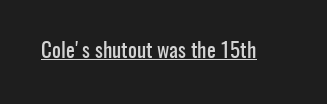
{"italic": "no", "underline": "yes", "letter_spacing": "normal", "letter_spacing_em": 0.0, "glyph_px": 21}
